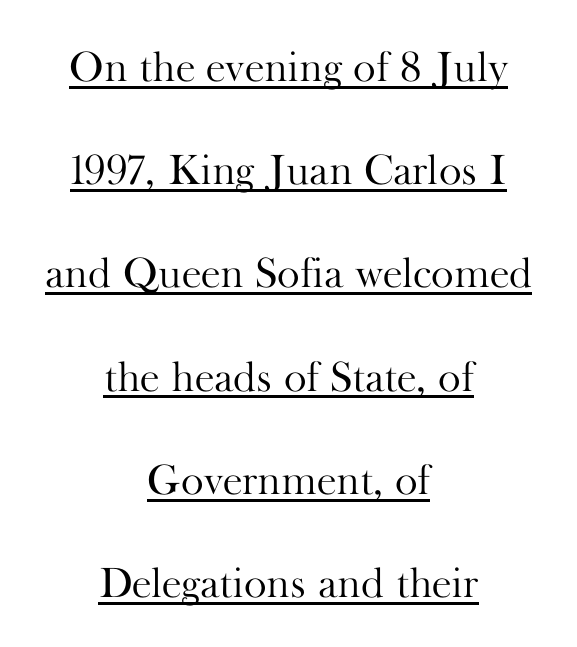
Q: Is the text bold? A: No.
Q: Is the text italic (slanted)? A: No, it is upright.
Q: Is the typeface a serif or a sans-serif typeface? A: Serif.
Q: Is the text underlined? A: Yes.
Q: How is the paragraph aligned? A: Centered.
Q: Is the spacing between letters normal or unusually wide? A: Normal.
Q: Is the spacing between lines tight, normal or loose? A: Loose.
Q: Width (condensed, normal, or wide)? A: Normal.
Q: Stroke contrast? A: High.
Q: x-height? A: Small.
Q: Monospaced? A: No.
